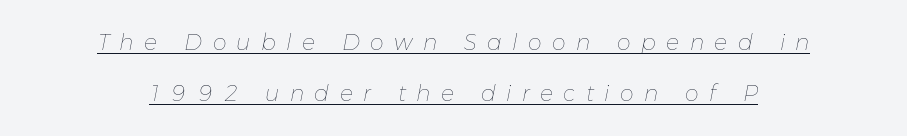
Characters follow at a spacing far wider than the type designer built in. Layout note: lines centered. The typesetting does not lean heavy: it is not bold. The typography opts for an oblique posture over an upright one. Students, observe the line beneath the letters — that is underlining. Reading down the column, the eye jumps a long way to each next line.
